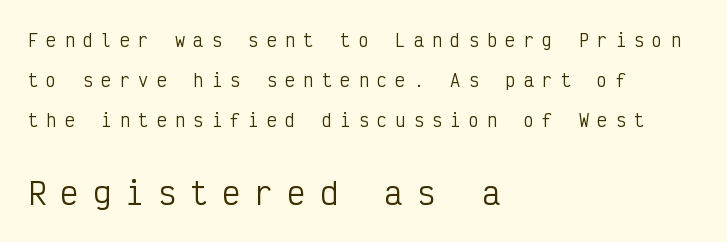
This sample uses expanded letter spacing, leaving extra air between glyphs. You could count columns in this text — the font is strictly monospaced. The paragraph has a hard left edge and a soft right edge. Examine the stroke ends and you'll find no serifs. These glyphs show unthickened strokes, regular width or finer. A clean baseline with only descenders dipping below it.
